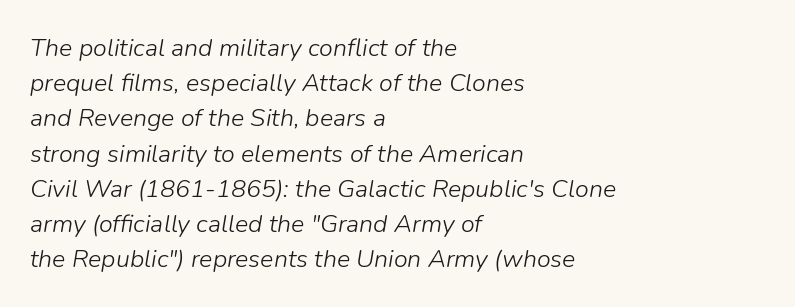
{"italic": "yes", "lean": "right", "slant_degrees": 9, "bold": "no", "underline": "no", "align": "left", "line_spacing": "normal", "line_spacing_ratio": 1.41, "letter_spacing": "normal", "letter_spacing_em": 0.0, "glyph_px": 25}
